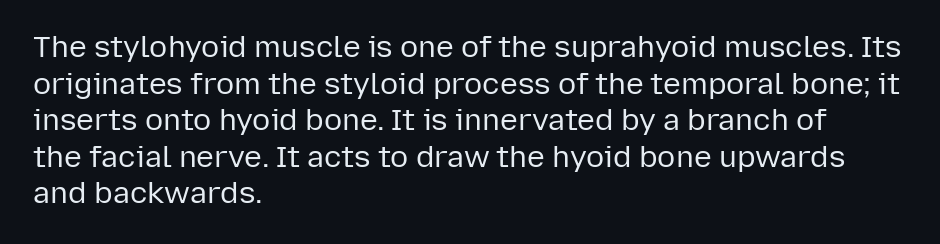
It's the straight-up-and-down kind of type. Heaviness? Minimal to ordinary, like unemphasized prose. Left-aligned paragraph, ragged on the right. How are the letters spaced? Ordinarily, with no added tracking. Character widths vary here, with narrow letters taking less room than wide ones. In terms of letterform style, serifs are entirely absent.
